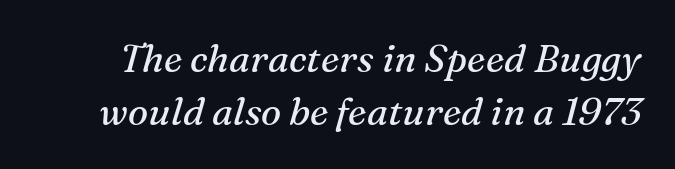
The image shows 38 px regular-weight serif type, italic (leaning right); set normal line spacing (1.39x), normal letter spacing, not underlined; medium stroke contrast and a medium x-height.
